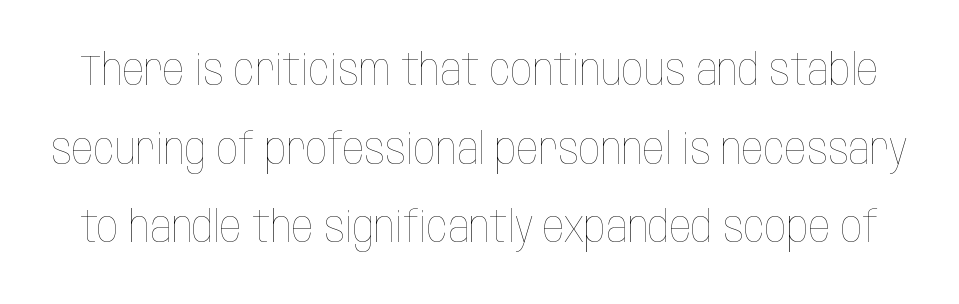
Q: Is the text bold? A: No.
Q: Is the text italic (slanted)? A: No, it is upright.
Q: Is the text underlined? A: No.
Q: Is the spacing between letters normal or unusually wide? A: Normal.
Q: Width (condensed, normal, or wide)? A: Condensed.
Q: Stroke contrast? A: Low.
Q: x-height? A: Large.
Q: Monospaced? A: No.
